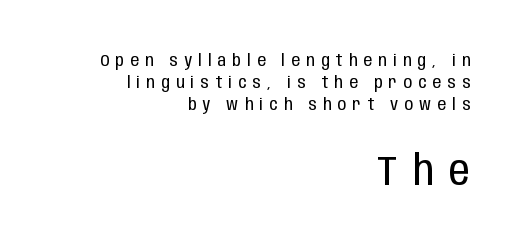
Every row of glyphs terminates at an identical x-position on the right. This reads as an unemphasized weight, regular at the heaviest. The passage shown has open, widely tracked lettering throughout. It's the straight-up-and-down kind of type.
